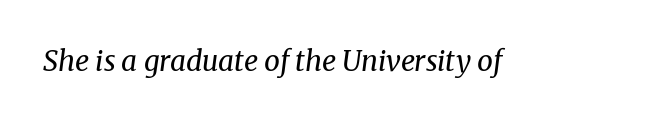
These lines were composed using italics. Descenders hang freely into open space. The letters sit at their default tracking, neither squeezed nor spread. Varying glyph widths throughout — classic text-font behaviour. Unlike a clean sans, this face finishes its strokes with serifs.
